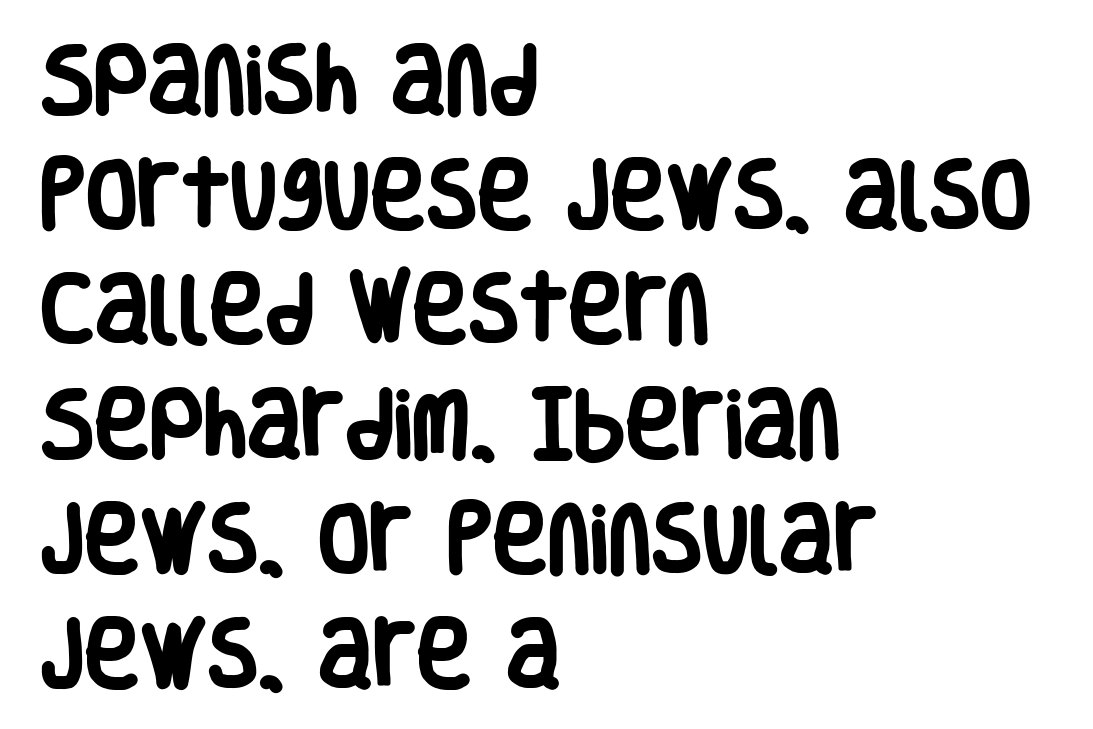
The image shows 75 px heavy, condensed sans-serif type, upright; set left-aligned, normal line spacing (1.53x), normal letter spacing, not underlined; low stroke contrast and a large x-height.
